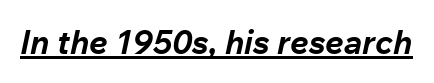
Q: Is the text bold? A: Yes.
Q: Is the text italic (slanted)? A: Yes, it leans right by about 12 degrees.
Q: Is the text underlined? A: Yes.
Q: Is the spacing between letters normal or unusually wide? A: Normal.
Q: Width (condensed, normal, or wide)? A: Normal.
Q: Stroke contrast? A: Low.
Q: x-height? A: Medium.
Q: Monospaced? A: No.
